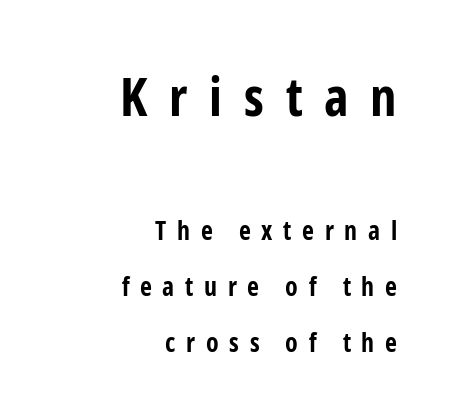
The image shows 53 px bold, condensed sans-serif type, upright; set right-aligned, loose line spacing (2.15x), unusually wide letter spacing (+0.41 em), not underlined; the first (top) block is 2.04x larger; low stroke contrast and a medium x-height.
